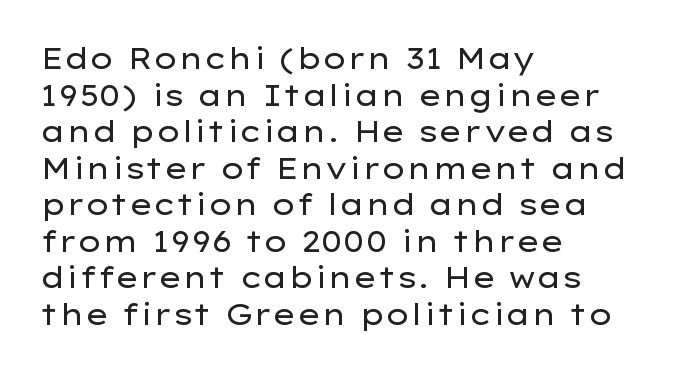
{"serif": "no", "italic": "no", "bold": "no", "weight": "regular", "width": "wide", "stroke_contrast": "low", "x_height": "medium", "monospaced": "no", "underline": "no", "align": "left", "line_spacing": "normal", "line_spacing_ratio": 1.26, "letter_spacing": "normal", "letter_spacing_em": 0.0, "glyph_px": 29}
